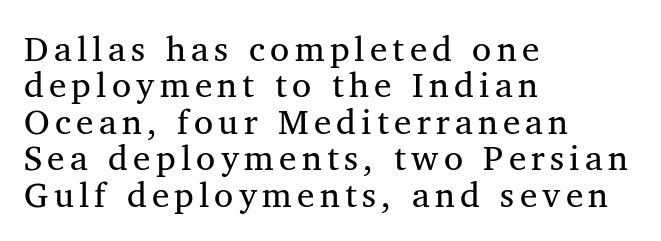
Regarding serifs, this sample has them. Vertical strokes here are truly vertical. If you drew a ruler down the left edge, every line would touch it. If you measured baseline to baseline, you'd find a short distance.
